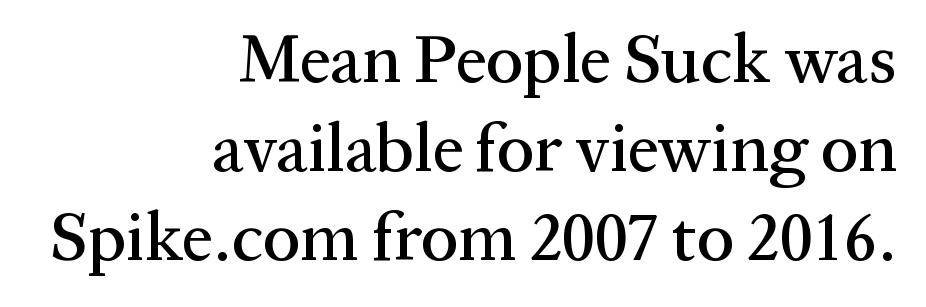
The image shows 69 px serif type, upright; set right-aligned, normal line spacing (1.29x), normal letter spacing, not underlined; medium stroke contrast and a medium x-height.
